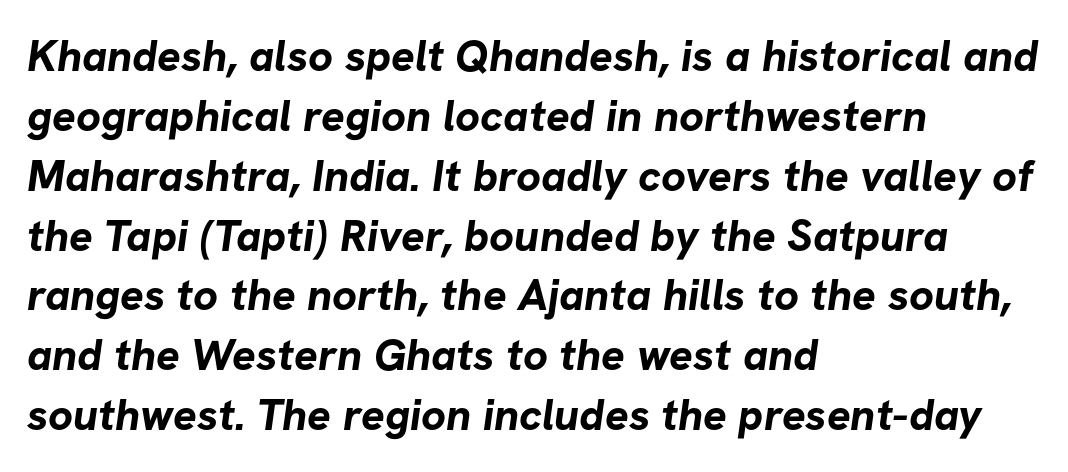
The image shows 44 px bold sans-serif type; set left-aligned, normal line spacing (1.36x), normal letter spacing, not underlined; low stroke contrast and a medium x-height.
